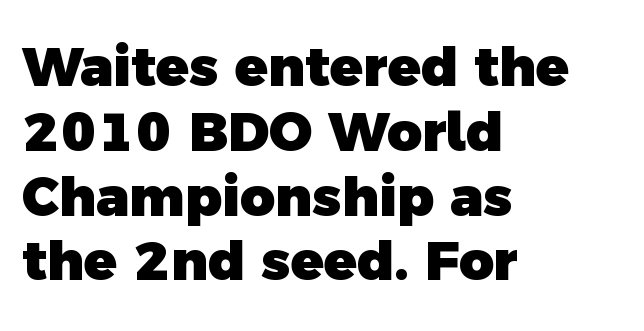
Character widths vary here, with narrow letters taking less room than wide ones. Teacher's note: observe the even left margin — that is flush-left alignment. Examine the stroke ends and you'll find no serifs. Underlining? Definitely not there. Letter spacing: default.
